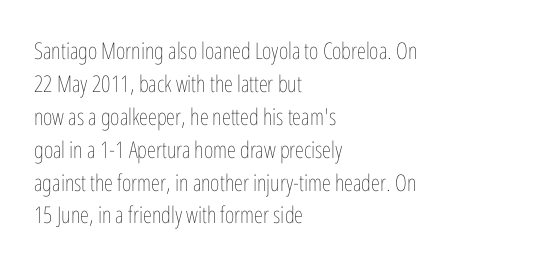
Q: Is the text bold? A: No.
Q: Is the text italic (slanted)? A: No, it is upright.
Q: Is the text underlined? A: No.
Q: How is the paragraph aligned? A: Left-aligned.
Q: Is the spacing between letters normal or unusually wide? A: Normal.
Q: Is the spacing between lines tight, normal or loose? A: Normal.
